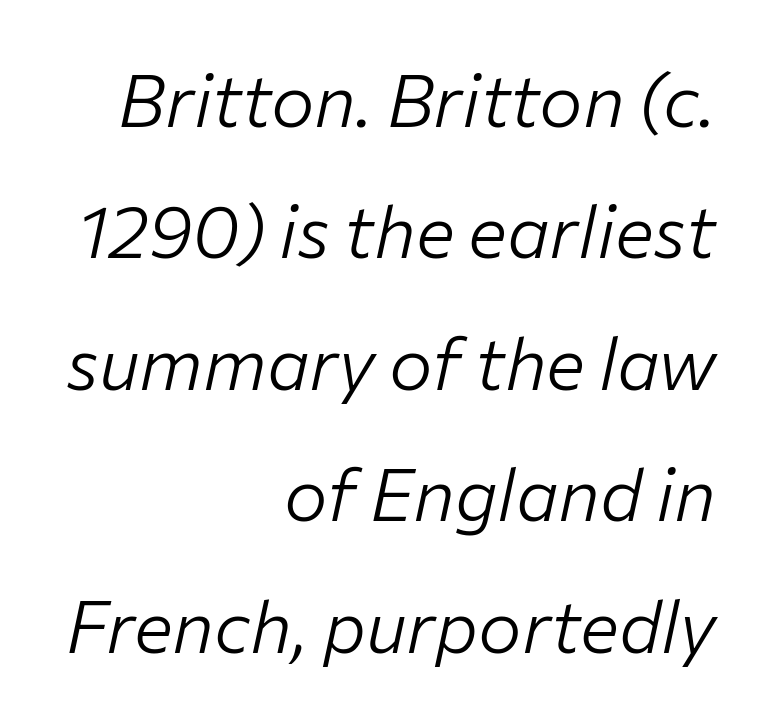
Stroke thickness stays within the range of a standard reading face or lighter. A clean baseline with only descenders dipping below it. Tracking here is standard; glyphs follow each other at the usual distance. This sample is right-justified, so line beginnings fall wherever the words allow.
